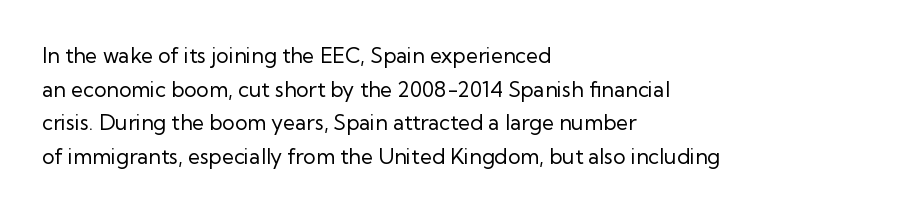
Q: Is the text bold? A: No.
Q: Is the text italic (slanted)? A: No, it is upright.
Q: Is the text underlined? A: No.
Q: How is the paragraph aligned? A: Left-aligned.
Q: Is the spacing between letters normal or unusually wide? A: Normal.
Q: Is the spacing between lines tight, normal or loose? A: Normal.
